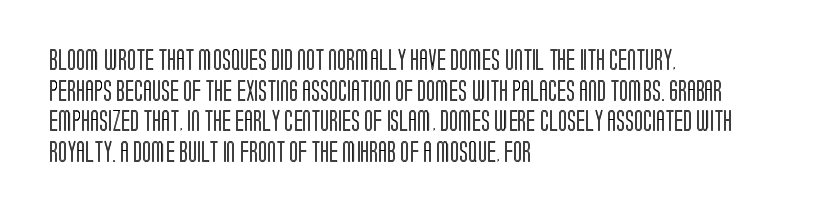
Style check: upright. Quick note: interline space is typical. This sample uses plain, unmodified letter spacing. In CSS terms this would be text-align: left.
